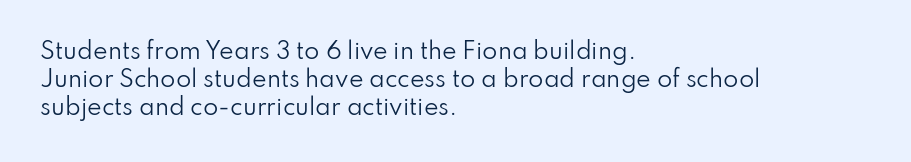
The image shows 22 px text type, upright; set left-aligned, normal line spacing (1.28x), normal letter spacing, not underlined.
